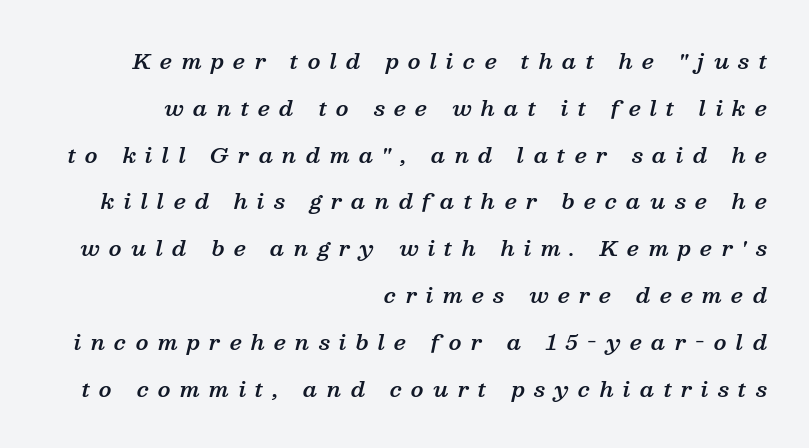
Right-aligned paragraph, ragged on the left. Plain, unruled lines of type. Firm but not heavy-handed strokes: this text is semibold. Widely set lines give the paragraph a tall, airy silhouette. This is oblique type, the kind used for emphasis or titles.
